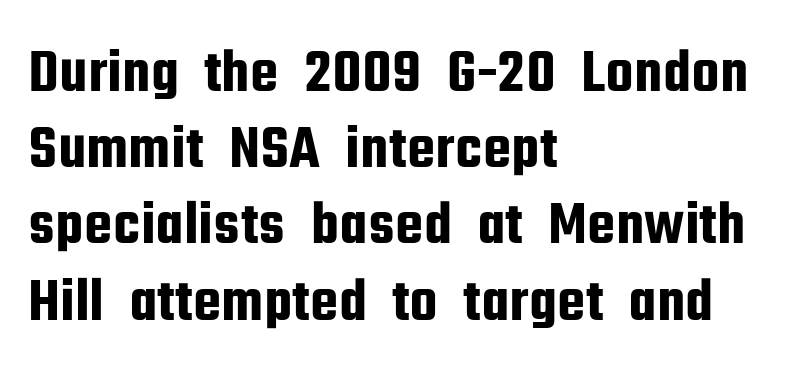
Q: Is the text italic (slanted)? A: No, it is upright.
Q: Is the typeface a serif or a sans-serif typeface? A: Sans-serif.
Q: Is the text underlined? A: No.
Q: How is the paragraph aligned? A: Left-aligned.
Q: Is the spacing between letters normal or unusually wide? A: Normal.
Q: Width (condensed, normal, or wide)? A: Condensed.
Q: Stroke contrast? A: Low.
Q: x-height? A: Medium.
Q: Monospaced? A: No.
